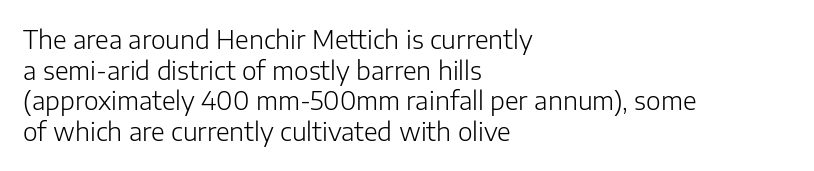
{"italic": "no", "bold": "no", "underline": "no", "align": "left", "line_spacing_ratio": 1.23, "letter_spacing": "normal", "letter_spacing_em": 0.0, "glyph_px": 25}
